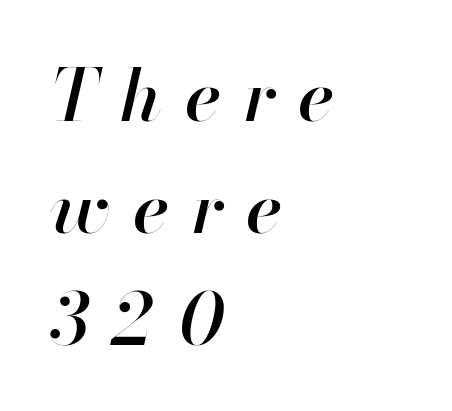
{"italic": "yes", "lean": "right", "slant_degrees": 13, "bold": "semi", "weight": "semibold", "width": "normal", "stroke_contrast": "high", "x_height": "small", "monospaced": "no", "underline": "no", "align": "left", "line_spacing": "normal", "line_spacing_ratio": 1.58, "letter_spacing": "wide", "letter_spacing_em": 0.34, "glyph_px": 71}
